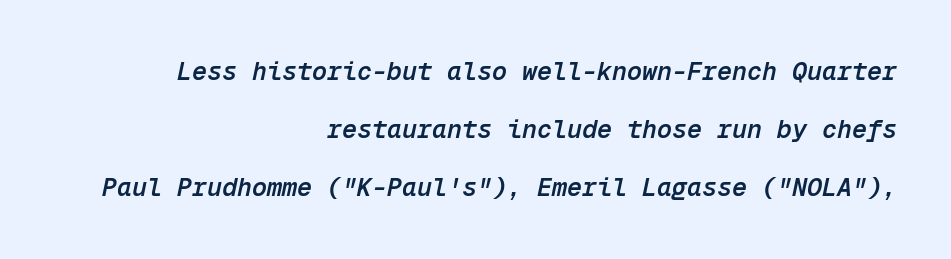
Q: Is the text bold? A: Semi-bold.
Q: Is the text italic (slanted)? A: Yes, it leans right by about 12 degrees.
Q: Is the text underlined? A: No.
Q: How is the paragraph aligned? A: Right-aligned.
Q: Is the spacing between letters normal or unusually wide? A: Normal.
Q: Is the spacing between lines tight, normal or loose? A: Loose.
